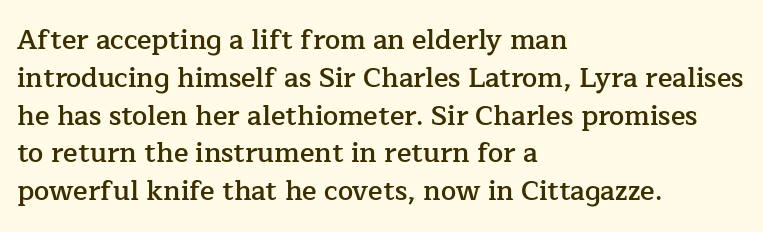
The image shows 27 px text type, upright; set left-aligned, normal line spacing (1.4x), normal letter spacing, not underlined.
